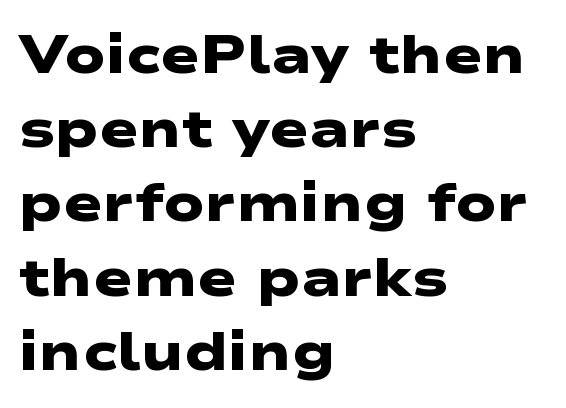
The image shows 53 px heavy, wide sans-serif type; set left-aligned, normal line spacing (1.4x), normal letter spacing, not underlined; low stroke contrast and a medium x-height.
